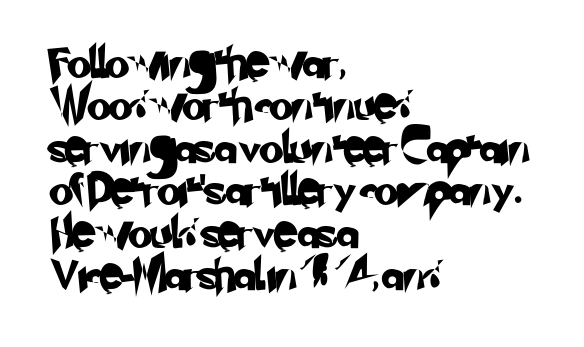
Q: Is the typeface a serif or a sans-serif typeface? A: Sans-serif.
Q: Is the text underlined? A: No.
Q: How is the paragraph aligned? A: Left-aligned.
Q: Is the spacing between letters normal or unusually wide? A: Normal.
Q: Is the spacing between lines tight, normal or loose? A: Normal.
Q: Width (condensed, normal, or wide)? A: Normal.
Q: Stroke contrast? A: Low.
Q: x-height? A: Small.
Q: Monospaced? A: No.
